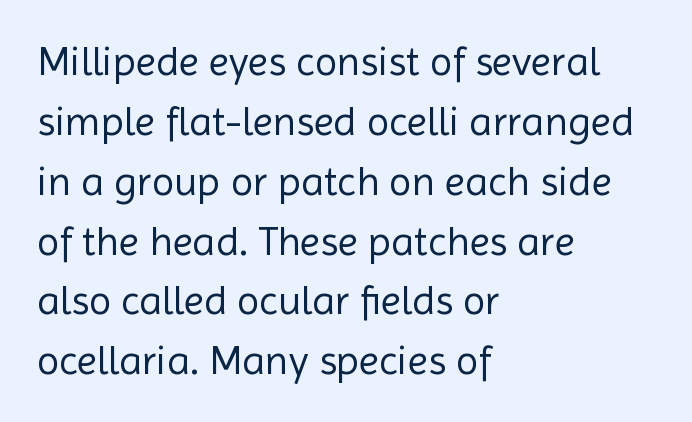
Short note: letters normally spaced. Is this a fixed-width face? No — the glyphs have proportional, varying widths. Regular leading. Beneath every word, the page is bare. The axis of the letterforms is exactly vertical. Letterform terminals end flat and unadorned throughout the passage.
